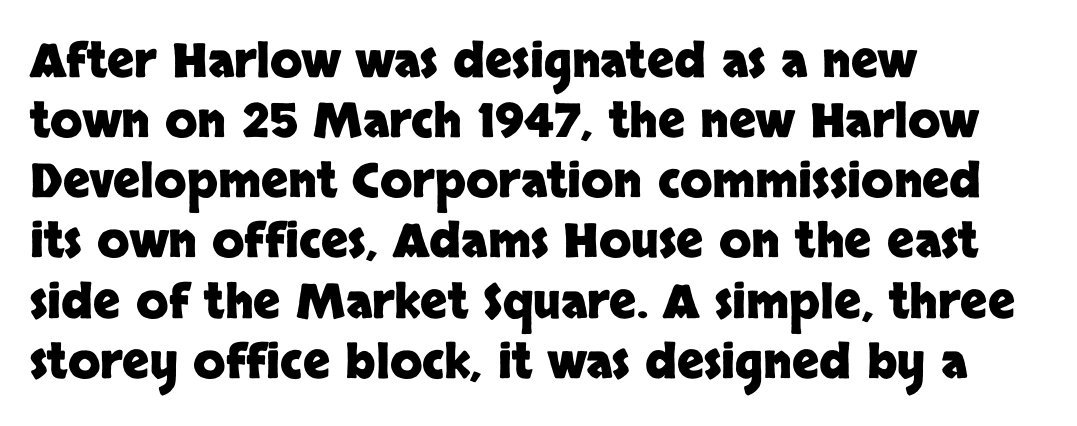
The image shows 47 px heavy sans-serif type, upright; set left-aligned, normal line spacing (1.28x), normal letter spacing, not underlined; low stroke contrast and a large x-height.
